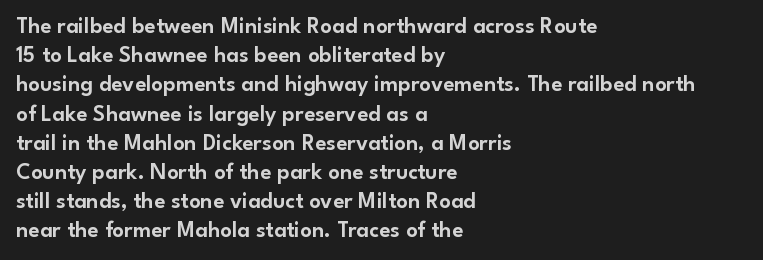
The image shows 23 px text type, upright; set left-aligned, normal line spacing (1.27x), normal letter spacing, not underlined.
